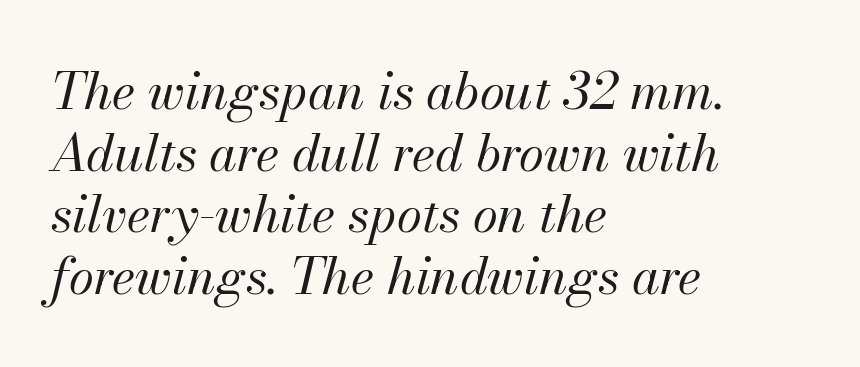
The image shows 51 px regular-weight type, italic (leaning right); set left-aligned, line spacing 1.21x, normal letter spacing, not underlined; medium stroke contrast and a small x-height.
